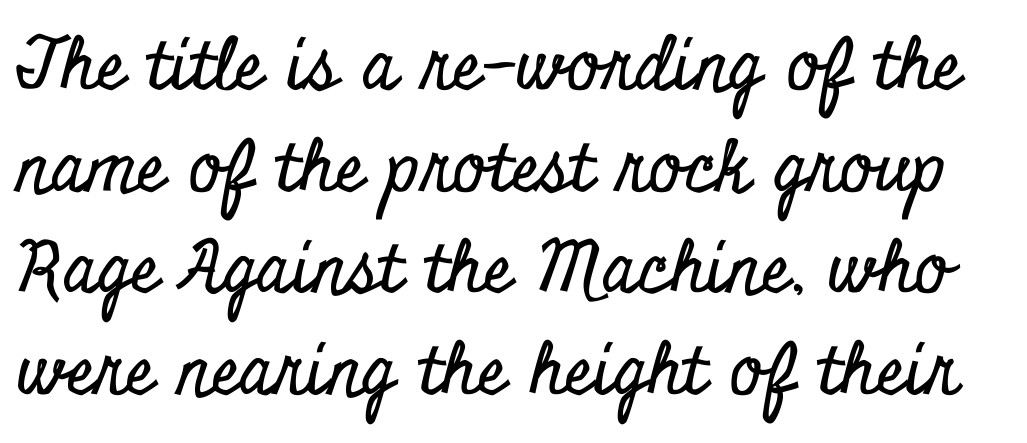
{"serif": "yes", "width": "condensed", "stroke_contrast": "low", "x_height": "small", "monospaced": "no", "underline": "no", "line_spacing": "normal", "line_spacing_ratio": 1.43, "letter_spacing": "normal", "letter_spacing_em": 0.0, "glyph_px": 71}
